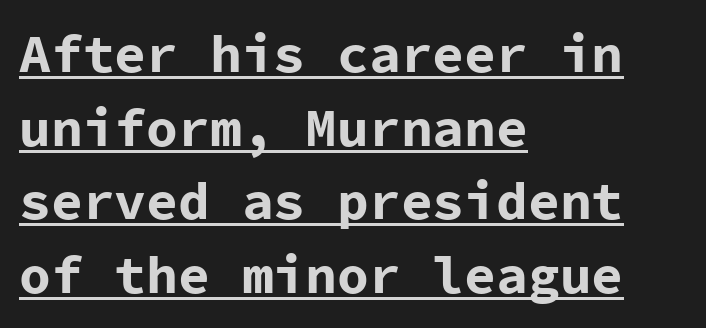
Q: Is the text bold? A: Yes.
Q: Is the text italic (slanted)? A: No, it is upright.
Q: Is the typeface a serif or a sans-serif typeface? A: Sans-serif.
Q: Is the text underlined? A: Yes.
Q: How is the paragraph aligned? A: Left-aligned.
Q: Is the spacing between letters normal or unusually wide? A: Normal.
Q: Is the spacing between lines tight, normal or loose? A: Normal.
Q: Width (condensed, normal, or wide)? A: Normal.
Q: Stroke contrast? A: Low.
Q: x-height? A: Medium.
Q: Monospaced? A: Yes.
